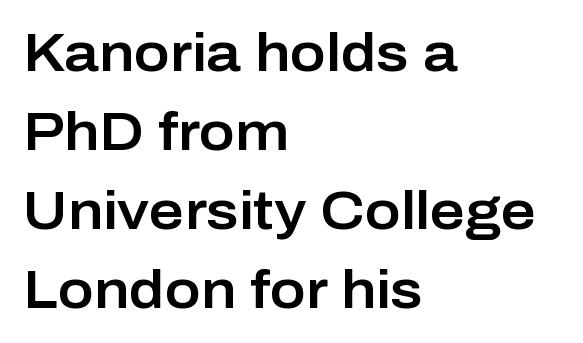
The image shows 54 px sans-serif type, upright; set left-aligned, normal line spacing (1.46x), normal letter spacing, not underlined; low stroke contrast and a medium x-height.
